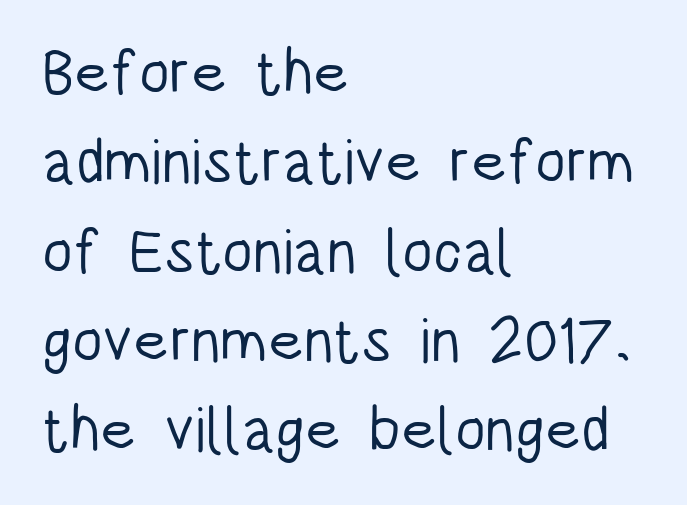
Q: Is the text bold? A: No.
Q: Is the text italic (slanted)? A: No, it is upright.
Q: Is the typeface a serif or a sans-serif typeface? A: Sans-serif.
Q: Is the text underlined? A: No.
Q: How is the paragraph aligned? A: Left-aligned.
Q: Is the spacing between letters normal or unusually wide? A: Normal.
Q: Is the spacing between lines tight, normal or loose? A: Normal.
Q: Width (condensed, normal, or wide)? A: Condensed.
Q: Stroke contrast? A: Low.
Q: x-height? A: Large.
Q: Monospaced? A: No.
